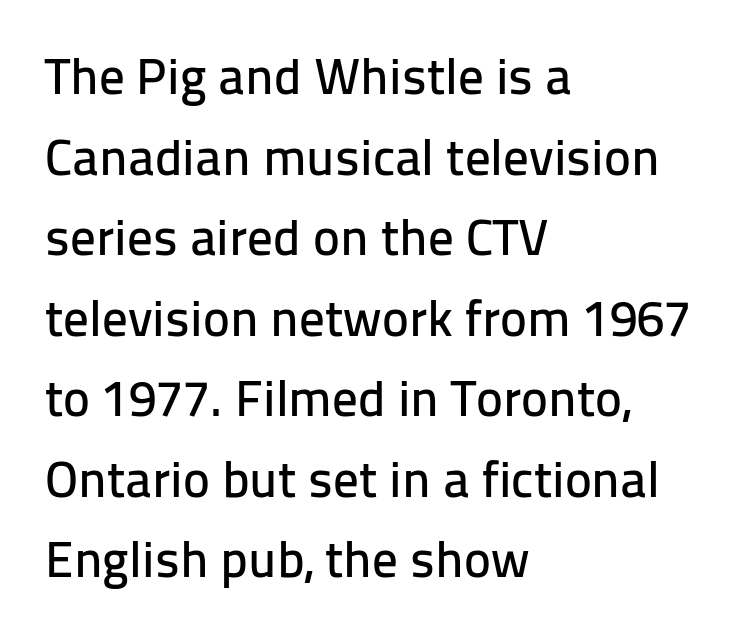
Q: Is the text italic (slanted)? A: No, it is upright.
Q: Is the typeface a serif or a sans-serif typeface? A: Sans-serif.
Q: Is the text underlined? A: No.
Q: How is the paragraph aligned? A: Left-aligned.
Q: Is the spacing between letters normal or unusually wide? A: Normal.
Q: Is the spacing between lines tight, normal or loose? A: Normal.
Q: Width (condensed, normal, or wide)? A: Normal.
Q: Stroke contrast? A: Low.
Q: x-height? A: Medium.
Q: Monospaced? A: No.
